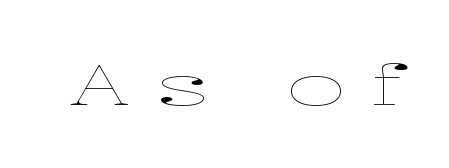
Here the glyphs are tracked loosely, breaking word shapes into spaced letters. Characters remain perfectly vertical along every line. This reads as an unemphasized weight, regular at the heaviest. Think of a printed novel: that variable character pitch is what you see here. Clear beneath every line of the passage.
